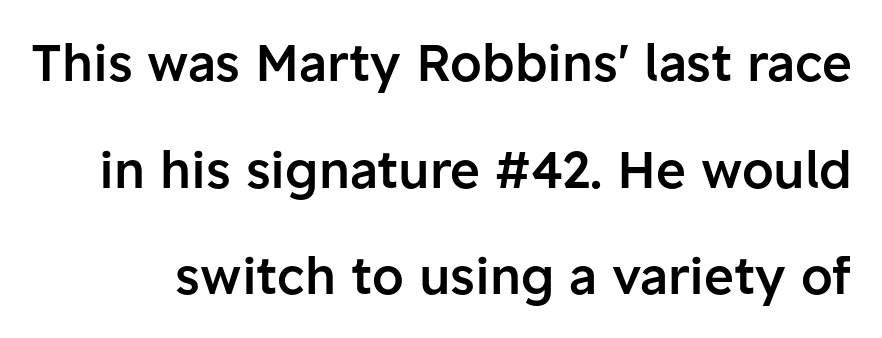
Leading: increased. A typesetter would label this face a sans. Spacing verdict: proportional, widths tailored to each character. Slightly chunky letters — semibold, I'd say, not full bold.
